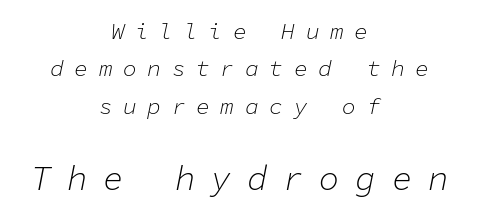
Q: Is the text bold? A: No.
Q: Is the text italic (slanted)? A: Yes, it leans right by about 11 degrees.
Q: Is the text underlined? A: No.
Q: How is the paragraph aligned? A: Centered.
Q: Is the spacing between letters normal or unusually wide? A: Unusually wide.
Q: Is the spacing between lines tight, normal or loose? A: Normal.
Q: Which block of text is set in a larger size, the first (top) or the second (bottom)? A: The second (bottom) one.
Q: Width (condensed, normal, or wide)? A: Normal.
Q: Stroke contrast? A: Low.
Q: x-height? A: Medium.
Q: Monospaced? A: Yes.
